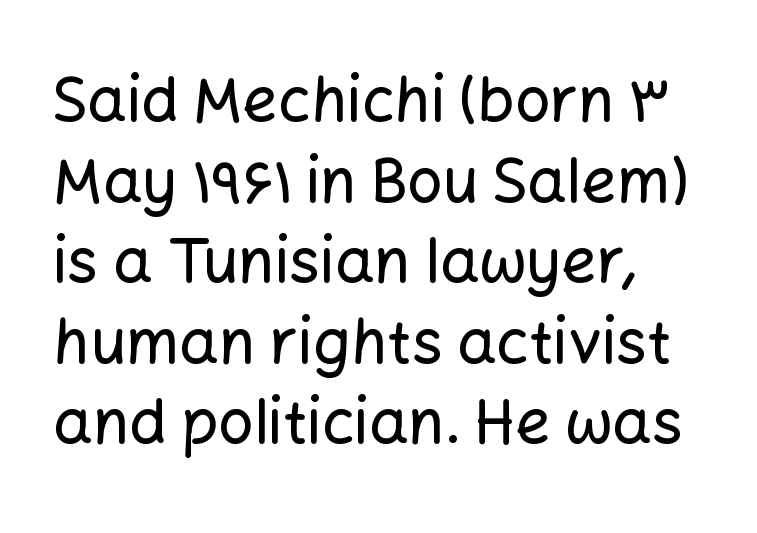
Q: Is the text italic (slanted)? A: No, it is upright.
Q: Is the typeface a serif or a sans-serif typeface? A: Sans-serif.
Q: Is the text underlined? A: No.
Q: How is the paragraph aligned? A: Left-aligned.
Q: Is the spacing between letters normal or unusually wide? A: Normal.
Q: Is the spacing between lines tight, normal or loose? A: Normal.
Q: Width (condensed, normal, or wide)? A: Normal.
Q: Stroke contrast? A: Low.
Q: x-height? A: Medium.
Q: Monospaced? A: No.
